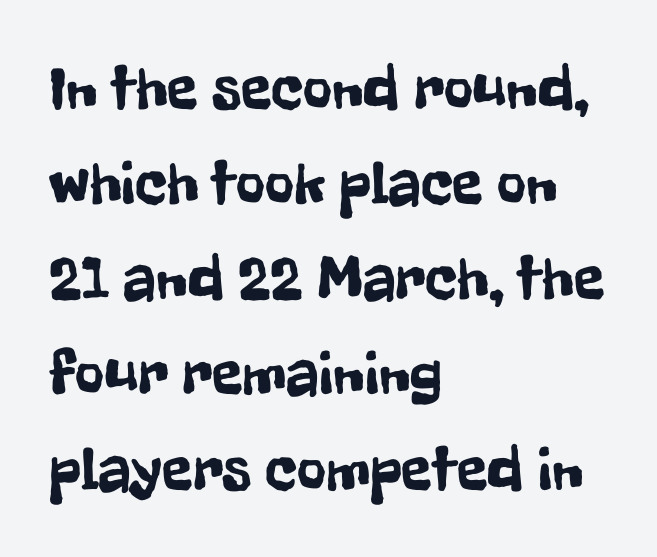
{"serif": "no", "italic": "no", "width": "condensed", "stroke_contrast": "low", "x_height": "medium", "monospaced": "no", "underline": "no", "align": "left", "line_spacing": "normal", "line_spacing_ratio": 1.51, "letter_spacing": "normal", "letter_spacing_em": 0.0, "glyph_px": 63}
